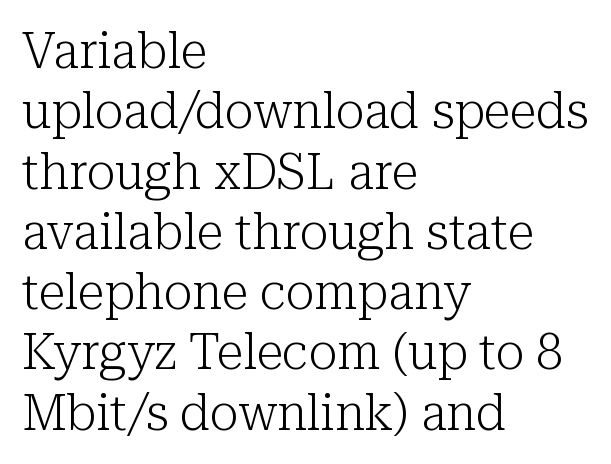
Q: Is the text bold? A: No.
Q: Is the text italic (slanted)? A: No, it is upright.
Q: Is the typeface a serif or a sans-serif typeface? A: Serif.
Q: Is the text underlined? A: No.
Q: How is the paragraph aligned? A: Left-aligned.
Q: Is the spacing between letters normal or unusually wide? A: Normal.
Q: Width (condensed, normal, or wide)? A: Normal.
Q: Stroke contrast? A: Low.
Q: x-height? A: Medium.
Q: Monospaced? A: No.
